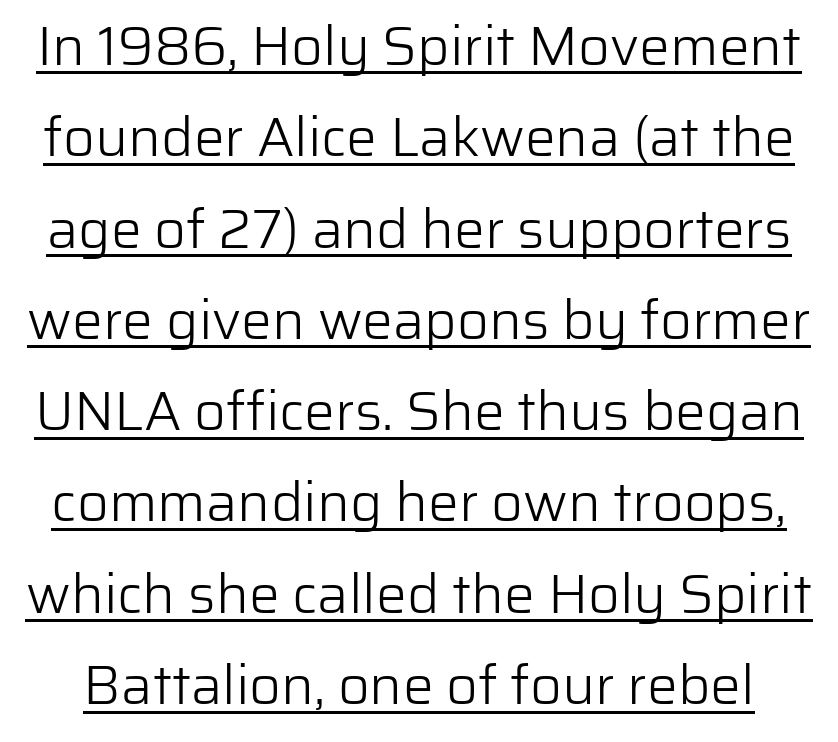
The leading is moderate, giving the passage an even texture. Counters stay open thanks to moderate or lighter strokes. Characters remain perfectly vertical along every line. The string is rendered with underlining switched on.
